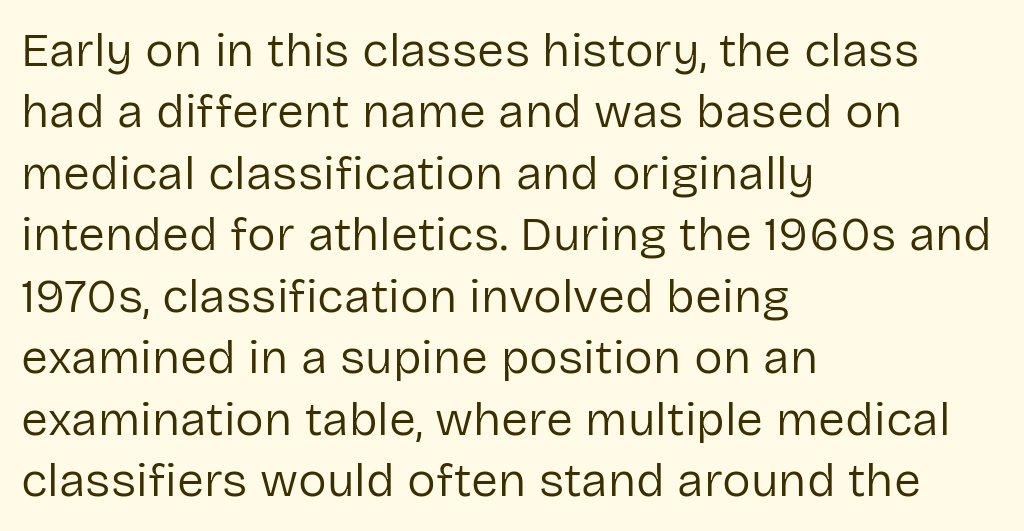
{"serif": "no", "italic": "no", "bold": "no", "weight": "regular", "width": "normal", "stroke_contrast": "low", "x_height": "medium", "monospaced": "no", "underline": "no", "align": "left", "line_spacing": "normal", "line_spacing_ratio": 1.28, "letter_spacing": "normal", "letter_spacing_em": 0.0, "glyph_px": 48}
